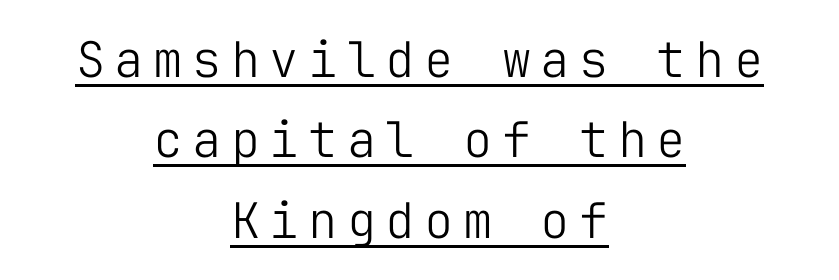
The image shows 49 px light sans-serif type, upright, monospaced; set centered, normal line spacing (1.64x), underlined; low stroke contrast and a medium x-height.
